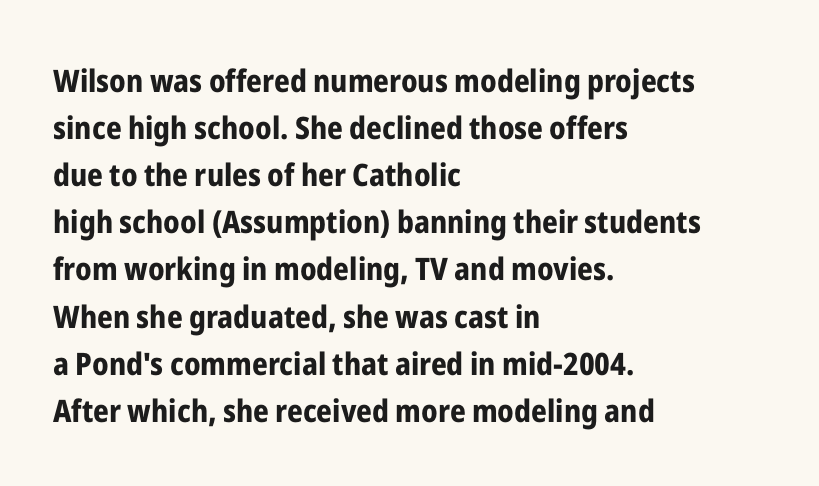
Q: Is the text bold? A: Yes.
Q: Is the text italic (slanted)? A: No, it is upright.
Q: Is the typeface a serif or a sans-serif typeface? A: Sans-serif.
Q: Is the text underlined? A: No.
Q: How is the paragraph aligned? A: Left-aligned.
Q: Is the spacing between letters normal or unusually wide? A: Normal.
Q: Is the spacing between lines tight, normal or loose? A: Normal.
Q: Width (condensed, normal, or wide)? A: Condensed.
Q: Stroke contrast? A: Low.
Q: x-height? A: Medium.
Q: Monospaced? A: No.
